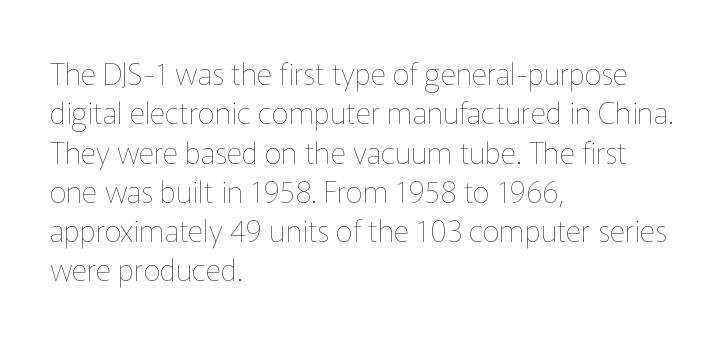
{"italic": "no", "bold": "no", "weight": "thin", "width": "normal", "stroke_contrast": "low", "x_height": "medium", "monospaced": "no", "underline": "no", "align": "left", "line_spacing": "normal", "line_spacing_ratio": 1.31, "letter_spacing": "normal", "letter_spacing_em": 0.0, "glyph_px": 30}
